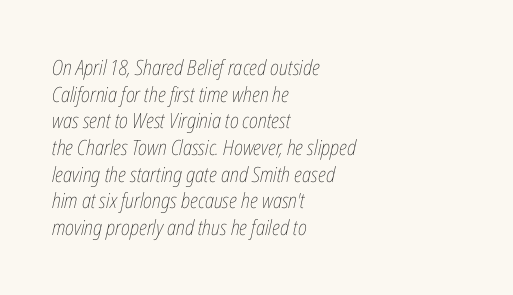
The passage is arranged the way most books set body copy — flush left. The glyphs are unaccompanied by any horizontal stroke below them. You can tell it's italic because the verticals aren't actually vertical. Honestly, the letter spacing is just normal — you wouldn't notice it.
